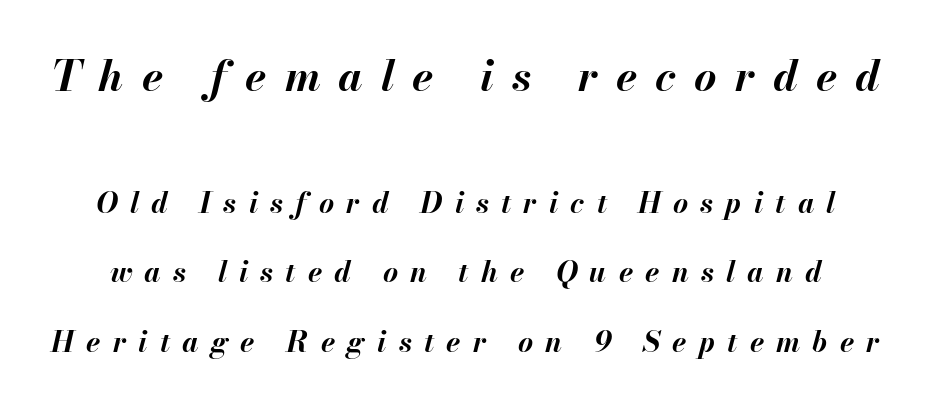
The image shows 43 px bold type, italic (leaning right); set loose line spacing (2.4x), unusually wide letter spacing (+0.42 em), not underlined; the first (top) block is 1.48x larger; medium stroke contrast and a small x-height.
